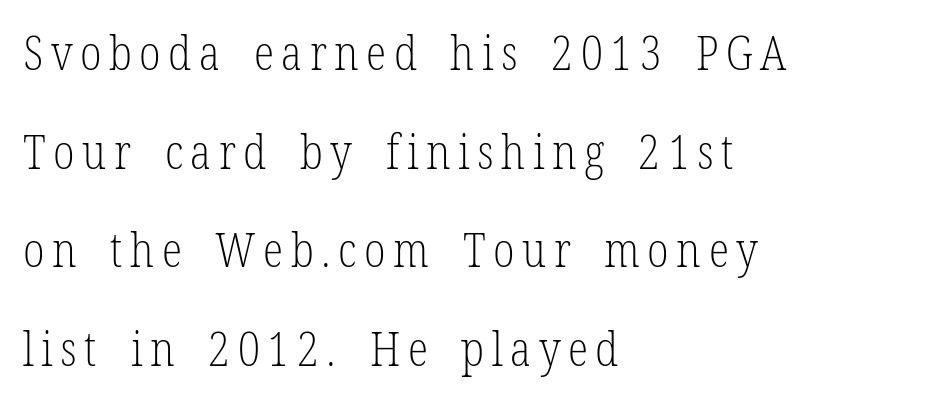
{"serif": "yes", "italic": "no", "bold": "no", "weight": "light", "width": "condensed", "stroke_contrast": "low", "x_height": "medium", "monospaced": "no", "underline": "no", "align": "left", "line_spacing": "loose", "line_spacing_ratio": 2.1, "glyph_px": 47}
